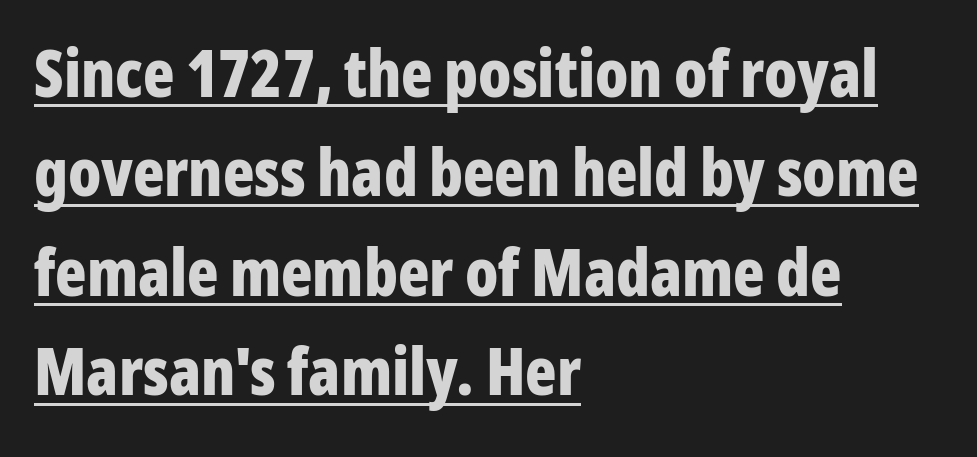
{"serif": "no", "italic": "no", "bold": "yes", "weight": "bold", "width": "condensed", "stroke_contrast": "low", "x_height": "medium", "monospaced": "no", "underline": "yes", "align": "left", "line_spacing": "normal", "line_spacing_ratio": 1.53, "letter_spacing": "normal", "letter_spacing_em": 0.0, "glyph_px": 65}
